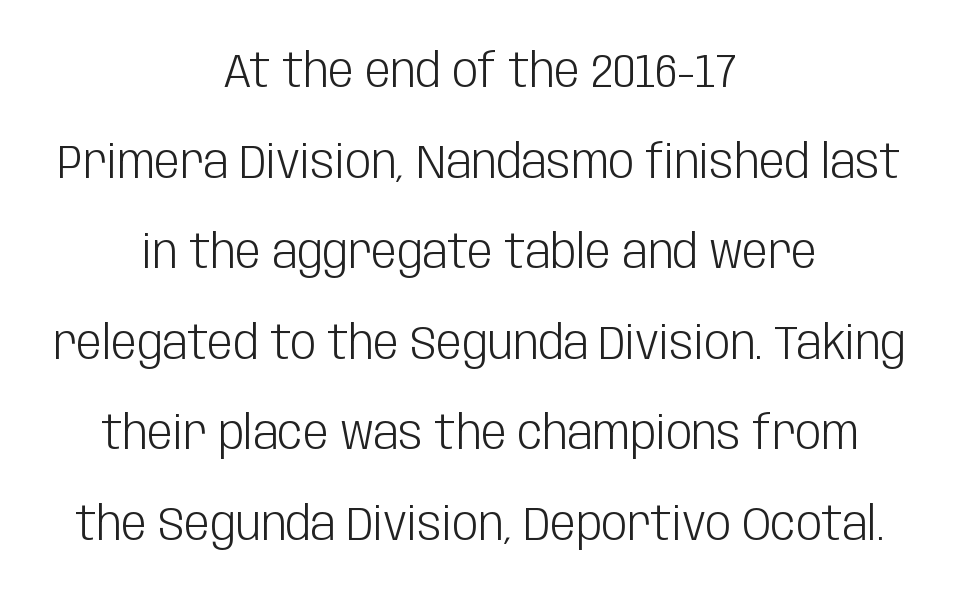
{"serif": "no", "italic": "no", "bold": "no", "weight": "light", "width": "condensed", "stroke_contrast": "low", "x_height": "large", "monospaced": "no", "underline": "no", "align": "center", "line_spacing": "loose", "line_spacing_ratio": 1.97, "letter_spacing": "normal", "letter_spacing_em": 0.0, "glyph_px": 46}
